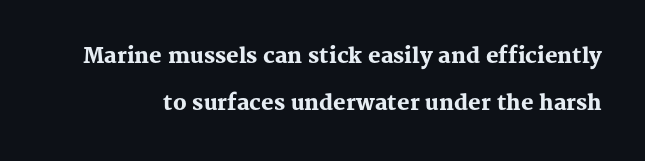
The image shows 21 px bold type, upright; set loose line spacing (2.25x), normal letter spacing, not underlined.
